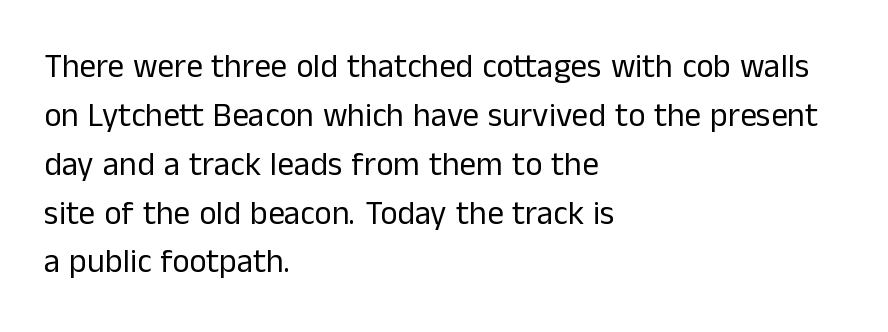
Q: Is the text bold? A: No.
Q: Is the text italic (slanted)? A: No, it is upright.
Q: Is the typeface a serif or a sans-serif typeface? A: Sans-serif.
Q: Is the text underlined? A: No.
Q: How is the paragraph aligned? A: Left-aligned.
Q: Is the spacing between letters normal or unusually wide? A: Normal.
Q: Is the spacing between lines tight, normal or loose? A: Normal.
Q: Width (condensed, normal, or wide)? A: Normal.
Q: Stroke contrast? A: Low.
Q: x-height? A: Medium.
Q: Monospaced? A: No.
